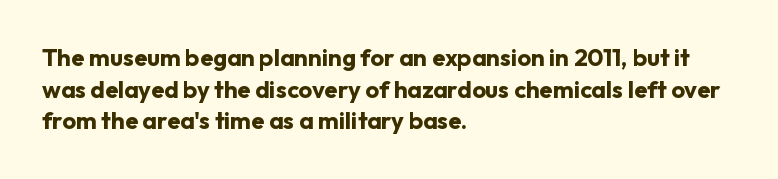
Honestly, the letter spacing is just normal — you wouldn't notice it. One glance says typical: line gaps are just what's usual. These lines stack with their left ends in a neat column. The type sits square on the baseline with zero lean. Descender tails drop into unmarked territory. How heavy is the stroke? Heavy — this is a bold.
